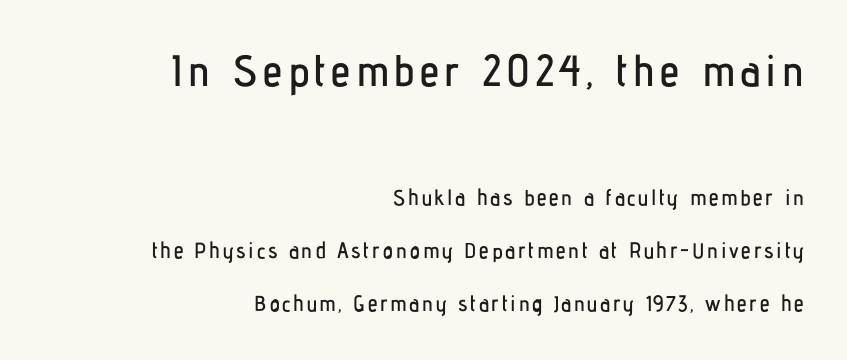
{"serif": "no", "italic": "no", "width": "condensed", "stroke_contrast": "low", "x_height": "medium", "monospaced": "no", "underline": "no", "align": "right", "line_spacing": "loose", "line_spacing_ratio": 2.39, "larger_block": "first", "size_ratio": 2.0, "glyph_px": 44}
